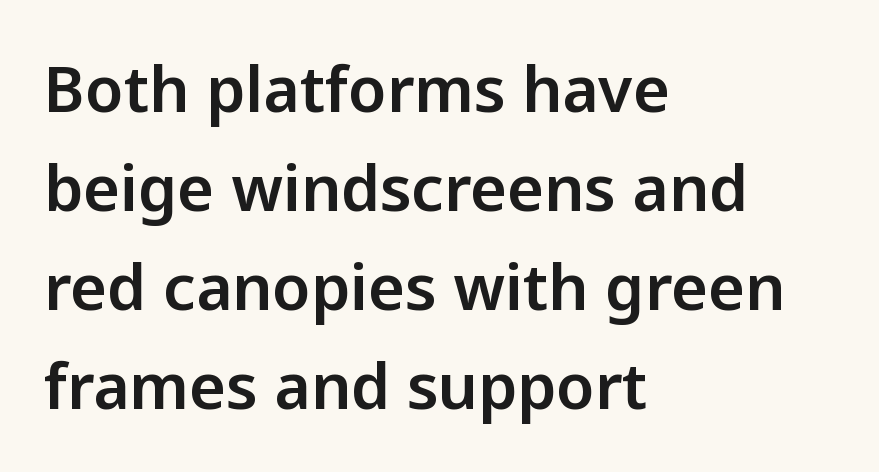
Bare-footed words on every line. You could not count columns in this text — the font is proportionally spaced. Look at the bottom of the vertical strokes: they stop flat, with no serifs. Standard letterfit; no display-style spreading of the glyphs. Quick note: not italic, upright. The paragraph shown leans on its left margin.
